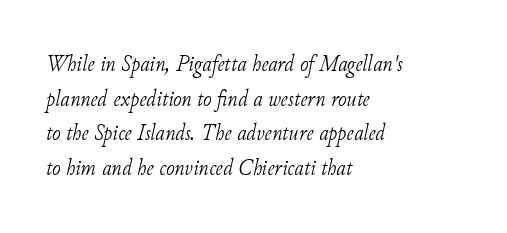
The image shows 23 px text type, italic (leaning right); set left-aligned, normal line spacing (1.51x), normal letter spacing, not underlined.
